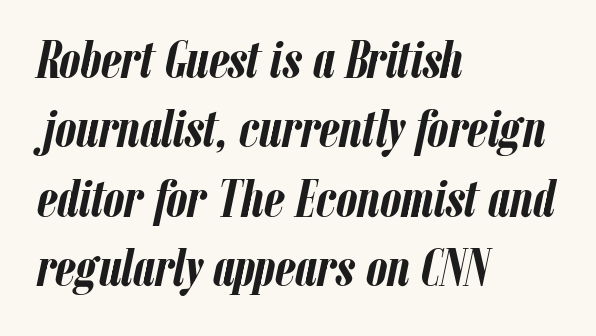
Q: Is the text bold? A: Yes.
Q: Is the text italic (slanted)? A: Yes, it leans right by about 12 degrees.
Q: Is the text underlined? A: No.
Q: How is the paragraph aligned? A: Left-aligned.
Q: Is the spacing between letters normal or unusually wide? A: Normal.
Q: Is the spacing between lines tight, normal or loose? A: Normal.
Q: Width (condensed, normal, or wide)? A: Condensed.
Q: Stroke contrast? A: Low.
Q: x-height? A: Medium.
Q: Monospaced? A: No.
